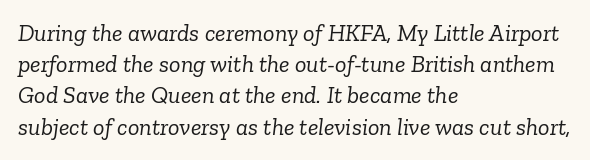
Q: Is the text bold? A: No.
Q: Is the text italic (slanted)? A: Yes, it leans right by about 6 degrees.
Q: Is the text underlined? A: No.
Q: How is the paragraph aligned? A: Left-aligned.
Q: Is the spacing between letters normal or unusually wide? A: Normal.
Q: Is the spacing between lines tight, normal or loose? A: Normal.
